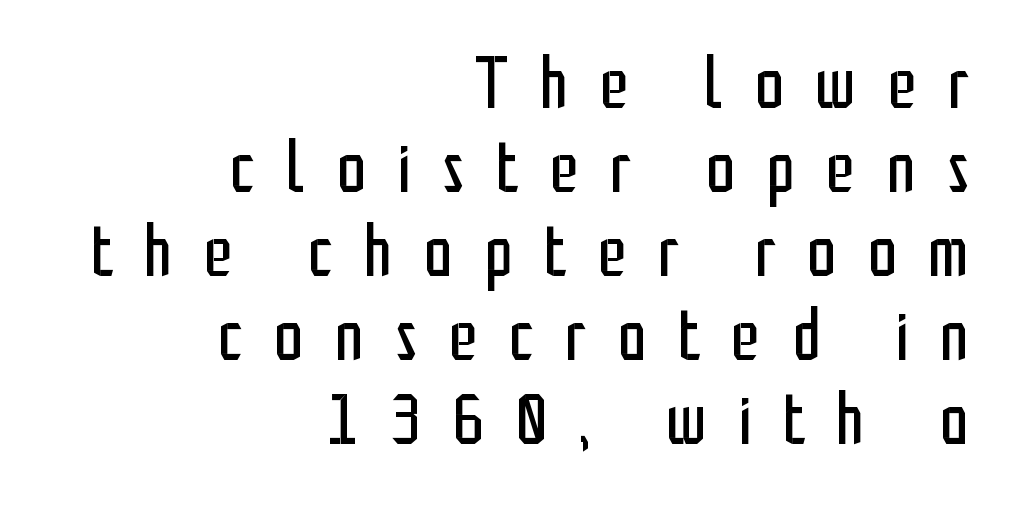
Think of a printed novel: that variable character pitch is what you see here. Students, observe: this is what under-led, compact text looks like. Only glyphs here, with clear space below each row. The face used here is a sans, in the tradition of grotesques and geometrics.
